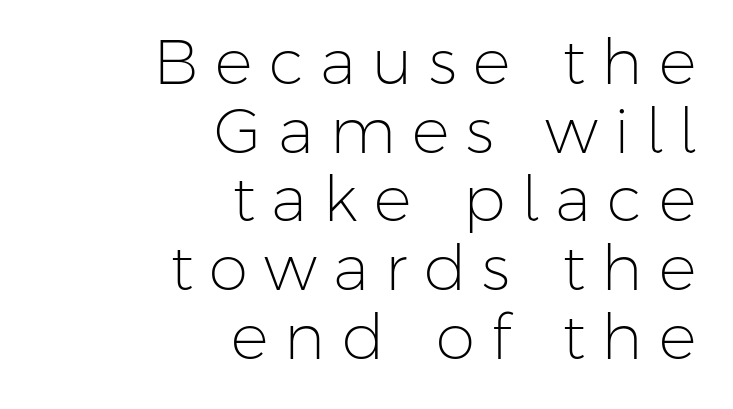
{"serif": "no", "italic": "no", "bold": "no", "weight": "light", "width": "normal", "stroke_contrast": "low", "x_height": "medium", "monospaced": "no", "underline": "no", "align": "right", "line_spacing": "tight", "line_spacing_ratio": 1.09, "letter_spacing": "wide", "letter_spacing_em": 0.26, "glyph_px": 63}
